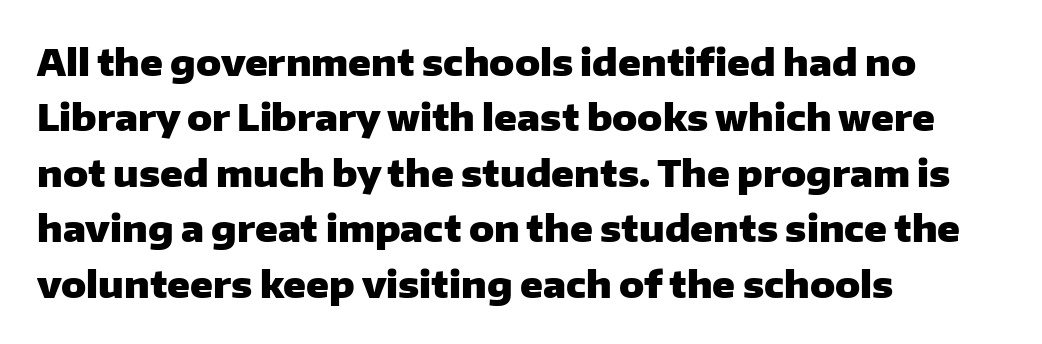
The image shows 37 px heavy sans-serif type, upright; set left-aligned, normal line spacing (1.5x), normal letter spacing, not underlined; low stroke contrast and a medium x-height.
